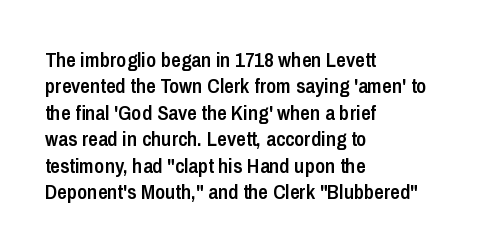
Its strokes are somewhat broadened, the hallmark of semibold type. Notice how descenders clear the ascenders below comfortably — that's standard leading. The letters stand straight up with perfectly vertical stems. Compared with a centered layout, this one pins lines to the left instead.
